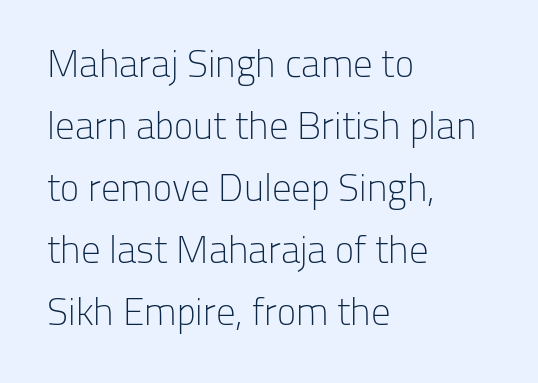
The image shows 39 px light sans-serif type, upright; set left-aligned, normal line spacing (1.59x), normal letter spacing, not underlined; low stroke contrast and a medium x-height.
